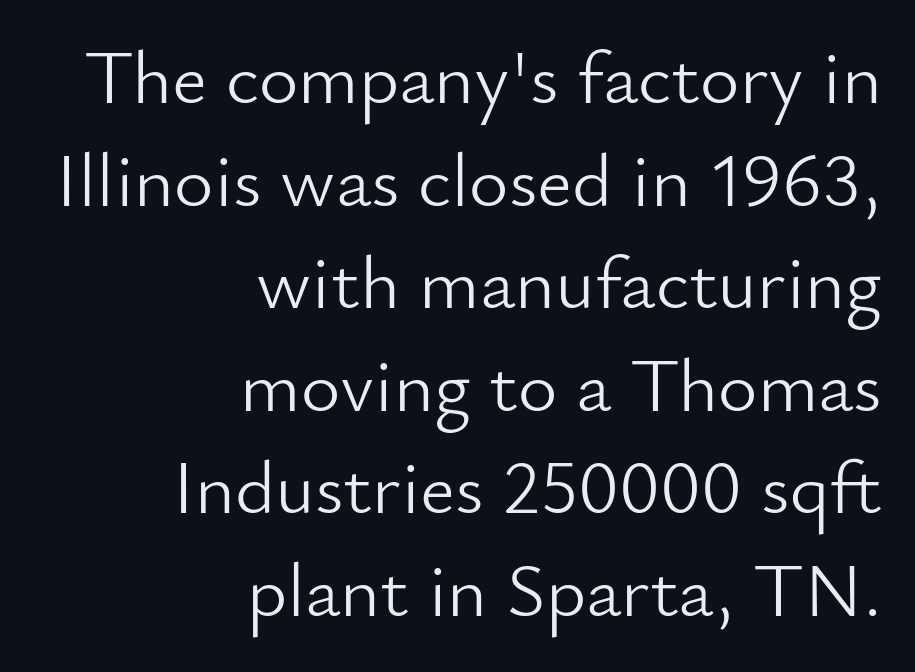
Words appear dense and cohesive because spacing is normal. The lines are quadded right. The line-height multiplier appears to be the usual default. Vertical stems look standard width or narrower in stroke. The letters stand straight up with perfectly vertical stems. Proportional: the letters do not fall into vertical columns.
